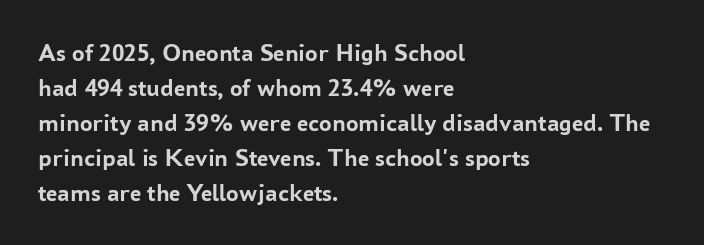
{"italic": "no", "bold": "yes", "underline": "no", "align": "left", "line_spacing": "normal", "line_spacing_ratio": 1.4, "letter_spacing": "normal", "letter_spacing_em": 0.0, "glyph_px": 25}
